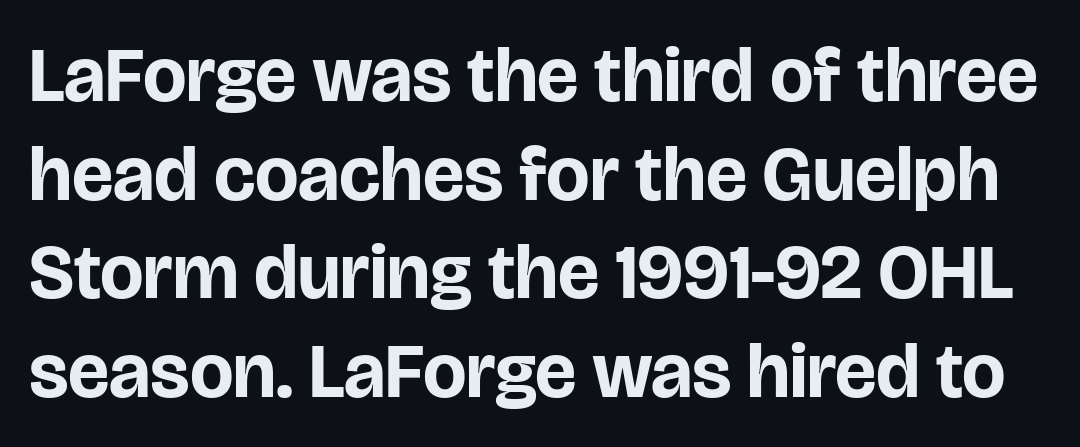
Q: Is the text bold? A: Yes.
Q: Is the text italic (slanted)? A: No, it is upright.
Q: Is the typeface a serif or a sans-serif typeface? A: Sans-serif.
Q: Is the text underlined? A: No.
Q: Is the spacing between letters normal or unusually wide? A: Normal.
Q: Is the spacing between lines tight, normal or loose? A: Normal.
Q: Width (condensed, normal, or wide)? A: Normal.
Q: Stroke contrast? A: Low.
Q: x-height? A: Large.
Q: Monospaced? A: No.
